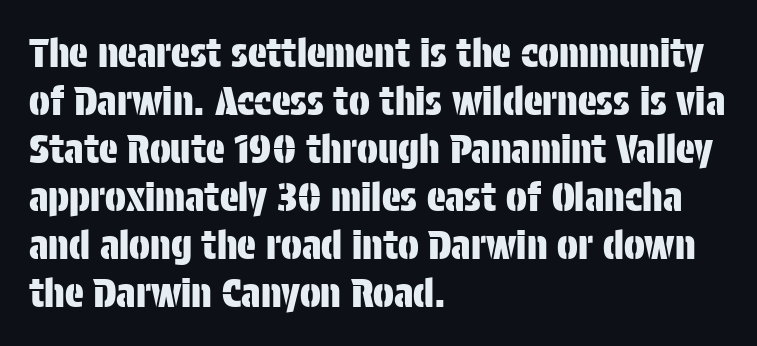
{"serif": "no", "italic": "no", "width": "condensed", "stroke_contrast": "low", "x_height": "large", "monospaced": "no", "underline": "no", "align": "left", "line_spacing_ratio": 1.23, "letter_spacing": "normal", "letter_spacing_em": 0.0, "glyph_px": 39}
